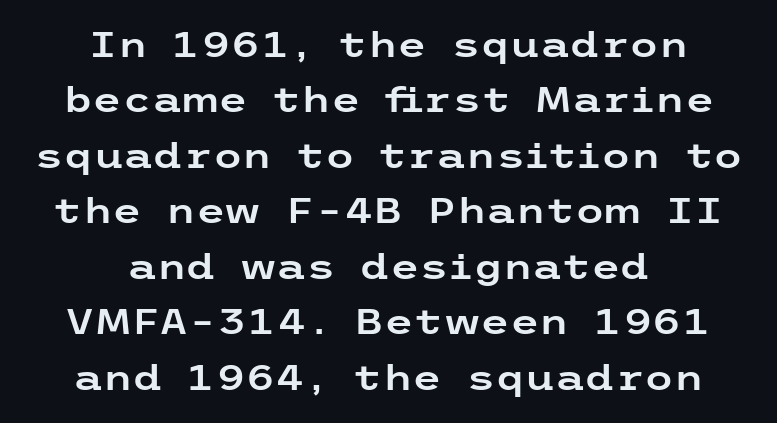
Type without underlining. The typography opts for an upright posture over an oblique one. The lines in this sample share a center point and differ in where they start and stop. The letterforms sit shoulder to shoulder at normal distance.
